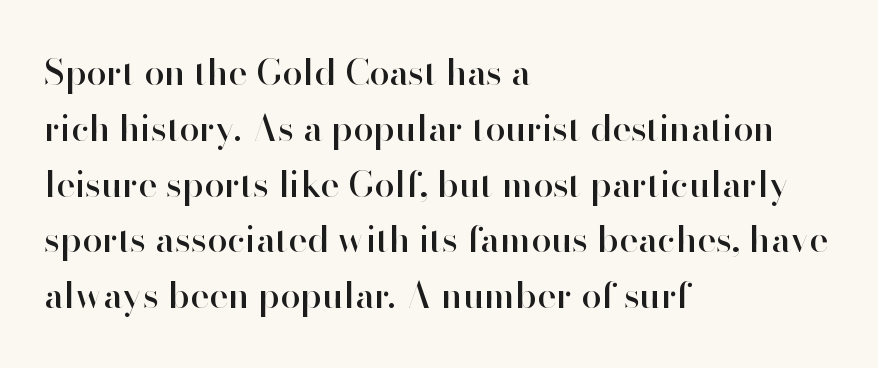
{"serif": "no", "italic": "no", "width": "normal", "stroke_contrast": "high", "x_height": "small", "monospaced": "no", "underline": "no", "align": "left", "line_spacing": "normal", "line_spacing_ratio": 1.55, "letter_spacing": "normal", "letter_spacing_em": 0.0, "glyph_px": 36}
